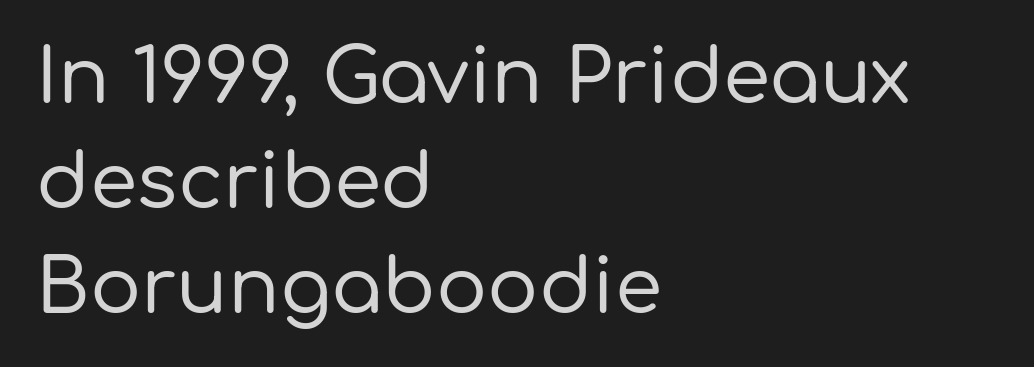
The designer left line spacing at the default. Nothing sits at the stroke ends, so this counts as sans-serif. Do the characters align in a grid? No, the font is proportional. Each word holds together tightly as a unit, with standard inter-letter gaps.
